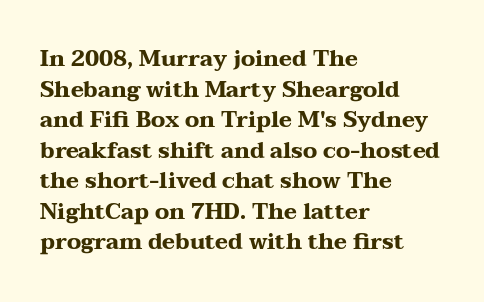
{"italic": "no", "bold": "yes", "underline": "no", "align": "left", "line_spacing": "normal", "line_spacing_ratio": 1.39, "letter_spacing": "normal", "letter_spacing_em": 0.0, "glyph_px": 22}
